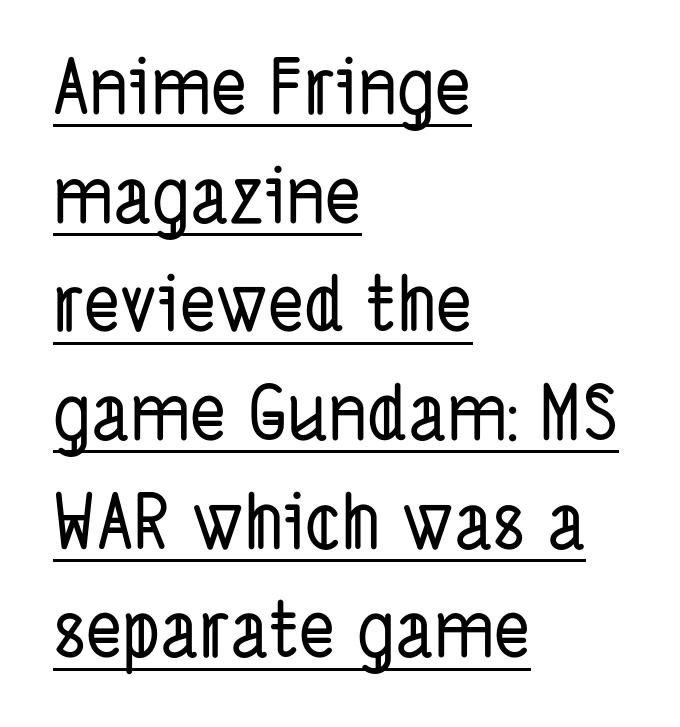
The image shows 76 px condensed sans-serif type; set left-aligned, normal line spacing (1.43x), normal letter spacing, underlined; low stroke contrast and a medium x-height.
